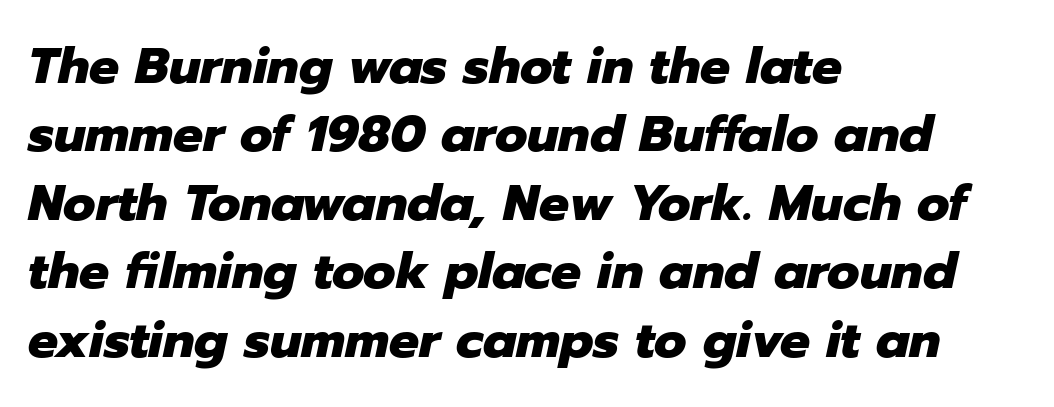
This rendering features lettering with no underline. Is this a fixed-width face? No — the glyphs have proportional, varying widths. Quick note: interline space is typical. Characters follow at the spacing the type designer built in.
